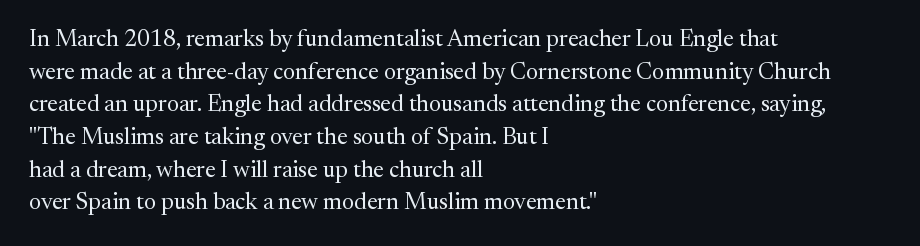
Q: Is the text bold? A: No.
Q: Is the text italic (slanted)? A: No, it is upright.
Q: Is the text underlined? A: No.
Q: How is the paragraph aligned? A: Left-aligned.
Q: Is the spacing between letters normal or unusually wide? A: Normal.
Q: Is the spacing between lines tight, normal or loose? A: Normal.
